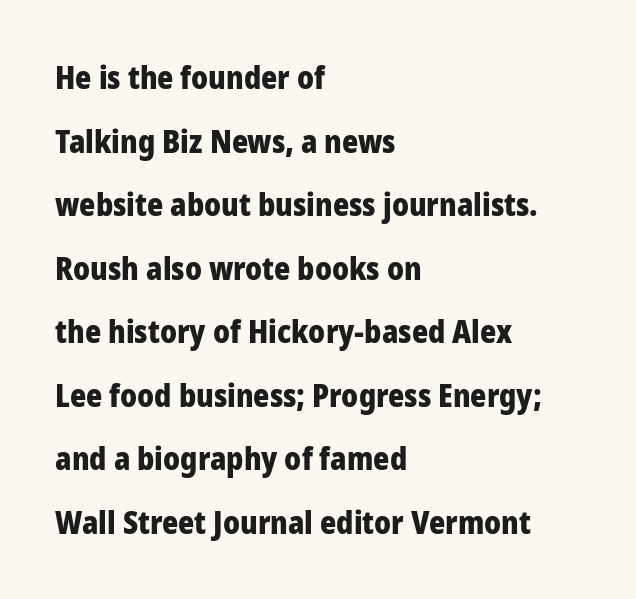
The image shows 31 px heavy sans-serif type, upright; set left-aligned, loose line spacing (2.05x), normal letter spacing, not underlined; low stroke contrast and a medium x-height.
